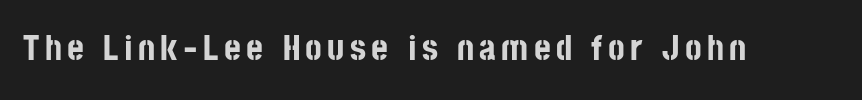
The image shows 36 px bold, condensed sans-serif type, upright; set not underlined; low stroke contrast and a large x-height.
